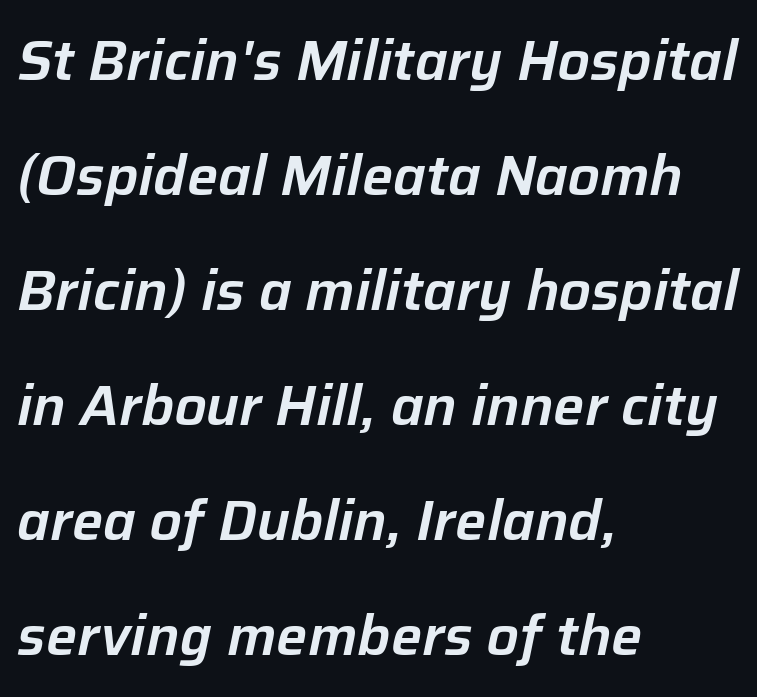
{"italic": "yes", "lean": "right", "slant_degrees": 12, "width": "normal", "stroke_contrast": "low", "x_height": "medium", "monospaced": "no", "underline": "no", "align": "left", "line_spacing": "loose", "line_spacing_ratio": 2.09, "letter_spacing": "normal", "letter_spacing_em": 0.0, "glyph_px": 55}
